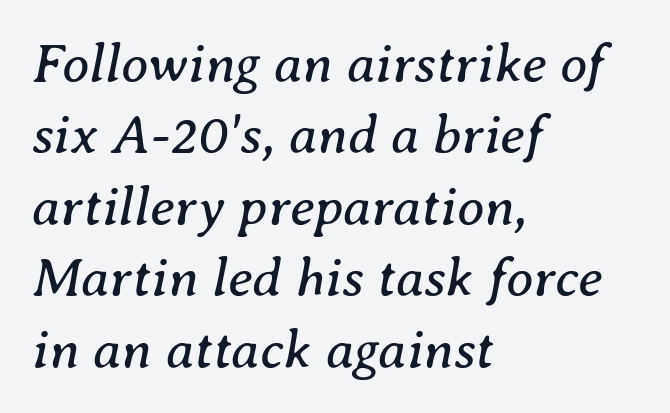
Line spacing here is normal. Words appear dense and cohesive because spacing is normal. Heaviness? Minimal to ordinary, like unemphasized prose. Where is the straight margin? On the left. Glance below the letters and you will spot only blank space.
